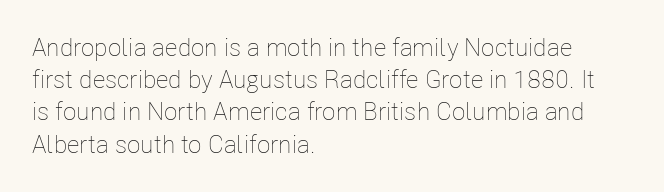
Q: Is the text bold? A: No.
Q: Is the text italic (slanted)? A: No, it is upright.
Q: Is the text underlined? A: No.
Q: How is the paragraph aligned? A: Left-aligned.
Q: Is the spacing between letters normal or unusually wide? A: Normal.
Q: Is the spacing between lines tight, normal or loose? A: Normal.
